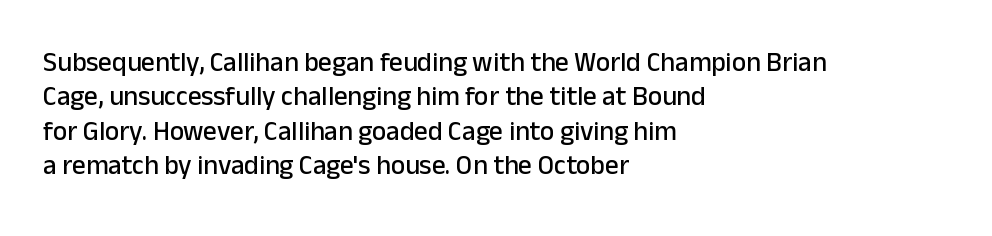
The image shows 27 px text type, upright; set left-aligned, normal line spacing (1.27x), normal letter spacing, not underlined.
